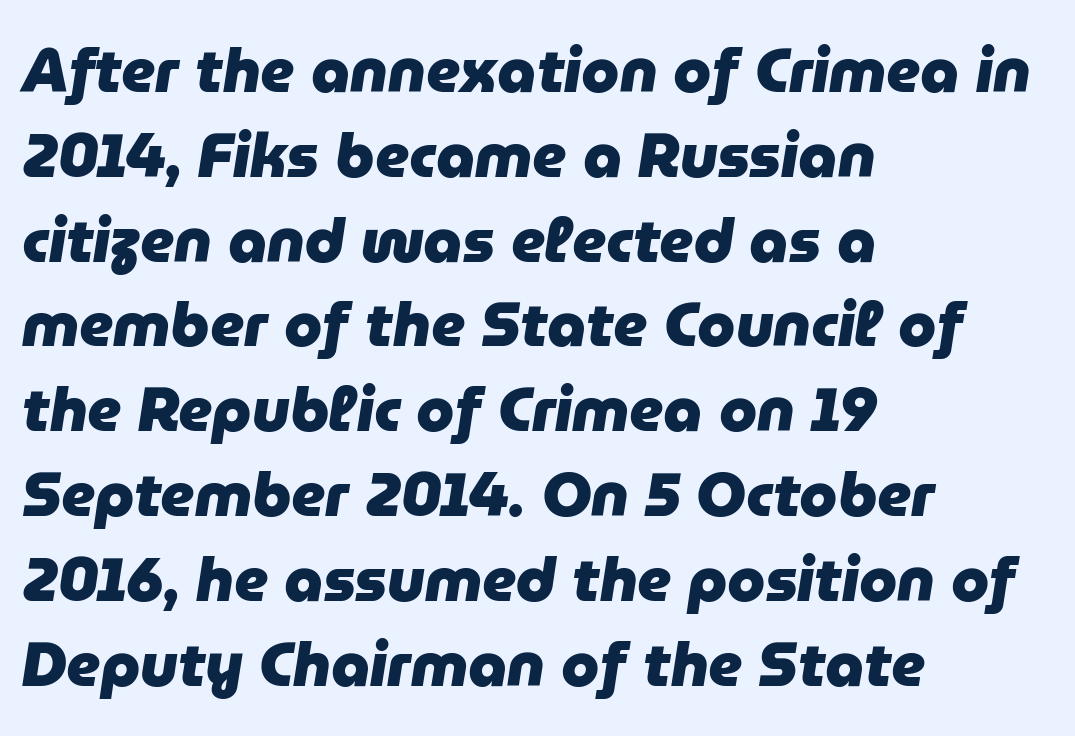
{"italic": "yes", "lean": "right", "slant_degrees": 9, "bold": "yes", "weight": "heavy", "width": "normal", "stroke_contrast": "low", "x_height": "medium", "monospaced": "no", "underline": "no", "align": "left", "line_spacing": "normal", "line_spacing_ratio": 1.39, "letter_spacing": "normal", "letter_spacing_em": 0.0, "glyph_px": 61}
